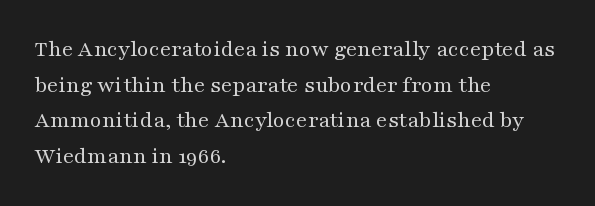
Baseline-to-baseline distance is the conventional proportion of letter height. The passage is arranged the way most books set body copy — flush left. The glyphs are unaccompanied by any horizontal stroke below them. The gaps between neighbouring characters are ordinary and unremarkable.
